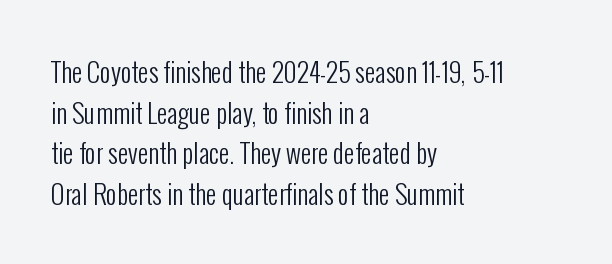
The zone under the glyphs is completely vacant. Letters have the restrained weight of plain body copy at most. Line beginnings align vertically; line endings do not. The gaps between neighbouring characters are ordinary and unremarkable.
